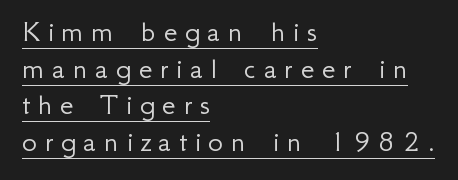
Layout note: lines flush left. The passage shown is underscored from start to finish. Stroke thickness stays within the range of a standard reading face or lighter. Someone cranked the tracking dial way up on this one. When letters stand straight like this, we call the style roman or upright.
